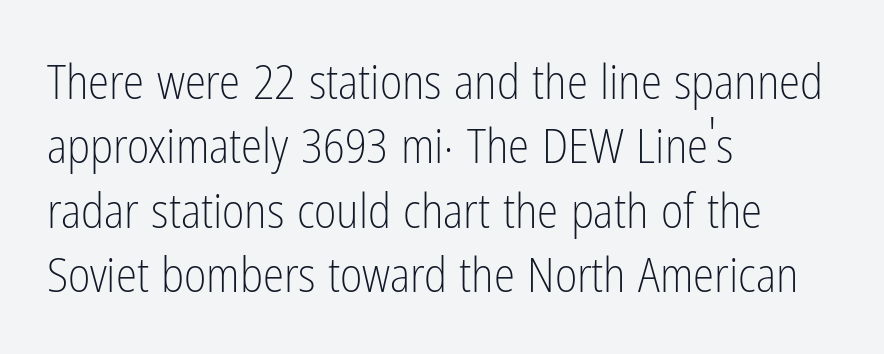
Q: Is the text bold? A: No.
Q: Is the text italic (slanted)? A: No, it is upright.
Q: Is the typeface a serif or a sans-serif typeface? A: Sans-serif.
Q: Is the text underlined? A: No.
Q: How is the paragraph aligned? A: Left-aligned.
Q: Is the spacing between letters normal or unusually wide? A: Normal.
Q: Is the spacing between lines tight, normal or loose? A: Normal.
Q: Width (condensed, normal, or wide)? A: Condensed.
Q: Stroke contrast? A: Low.
Q: x-height? A: Medium.
Q: Monospaced? A: No.
